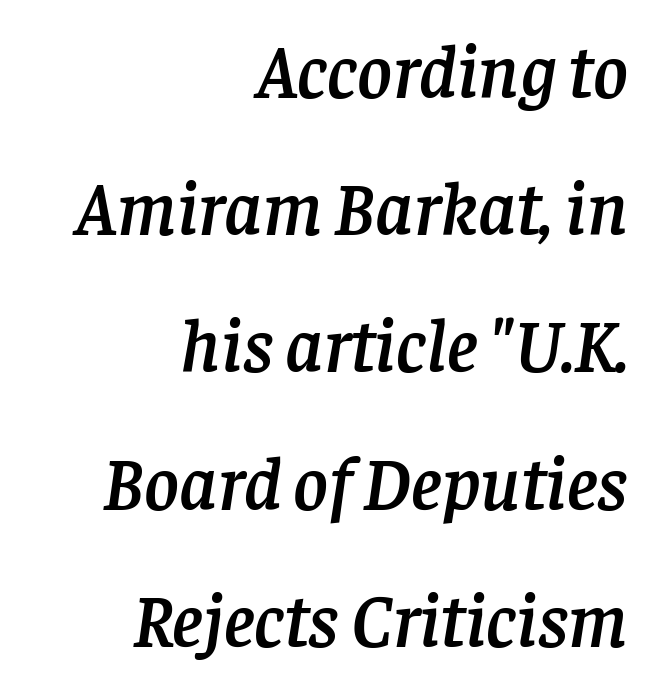
Q: Is the text italic (slanted)? A: Yes, it leans right by about 8 degrees.
Q: Is the typeface a serif or a sans-serif typeface? A: Serif.
Q: Is the text underlined? A: No.
Q: How is the paragraph aligned? A: Right-aligned.
Q: Is the spacing between letters normal or unusually wide? A: Normal.
Q: Width (condensed, normal, or wide)? A: Normal.
Q: Stroke contrast? A: Low.
Q: x-height? A: Large.
Q: Monospaced? A: No.
